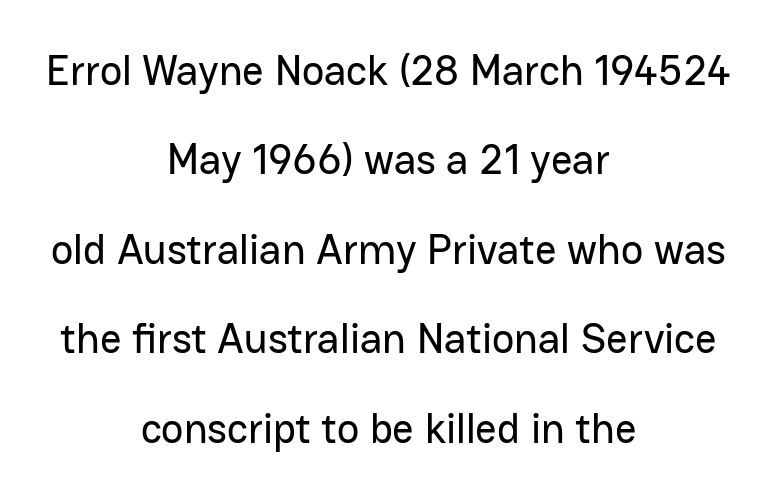
Q: Is the text italic (slanted)? A: No, it is upright.
Q: Is the typeface a serif or a sans-serif typeface? A: Sans-serif.
Q: Is the text underlined? A: No.
Q: How is the paragraph aligned? A: Centered.
Q: Is the spacing between letters normal or unusually wide? A: Normal.
Q: Is the spacing between lines tight, normal or loose? A: Loose.
Q: Width (condensed, normal, or wide)? A: Normal.
Q: Stroke contrast? A: Low.
Q: x-height? A: Medium.
Q: Monospaced? A: No.
